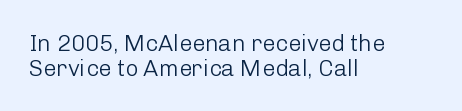
{"italic": "no", "bold": "no", "underline": "no", "align": "left", "line_spacing": "tight", "line_spacing_ratio": 1.07, "letter_spacing": "normal", "letter_spacing_em": 0.0, "glyph_px": 23}
